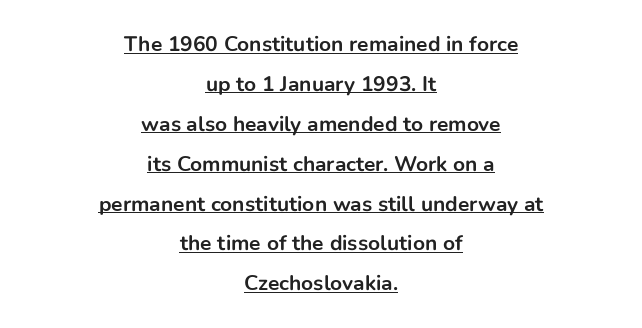
The image shows 21 px bold type, upright; set centered, loose line spacing (1.9x), normal letter spacing, underlined.
